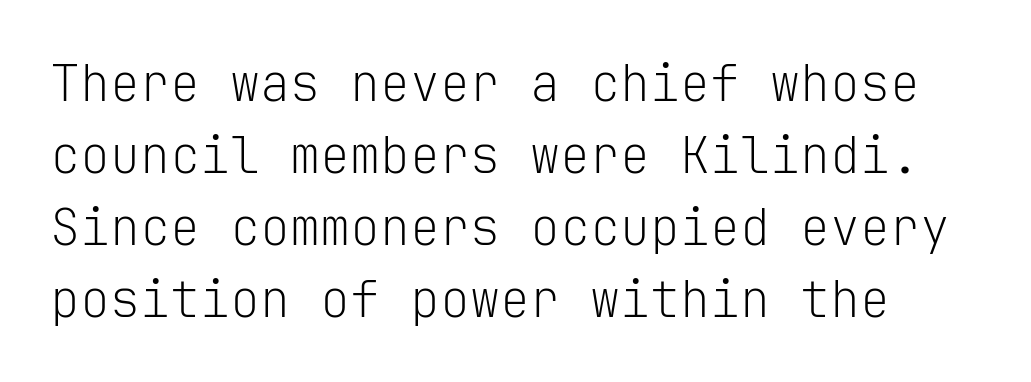
A typesetter would call this leading conventional body-copy spacing. Default kerning and tracking; the words read as compact shapes. Ink coverage per letter is moderate at most. Posture: straight, roman, zero tilt.
